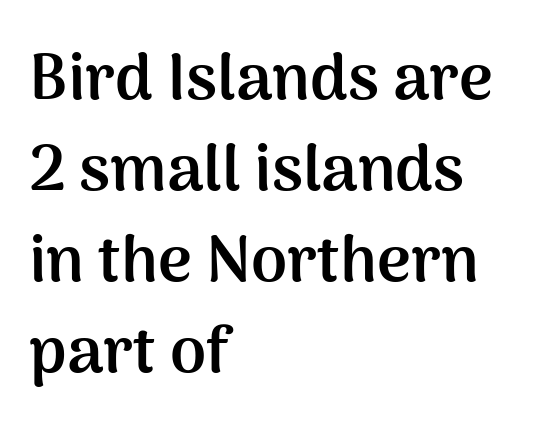
{"serif": "no", "italic": "no", "bold": "yes", "weight": "semibold", "width": "normal", "stroke_contrast": "medium", "x_height": "medium", "monospaced": "no", "underline": "no", "align": "left", "line_spacing": "normal", "line_spacing_ratio": 1.4, "letter_spacing": "normal", "letter_spacing_em": 0.0, "glyph_px": 65}
